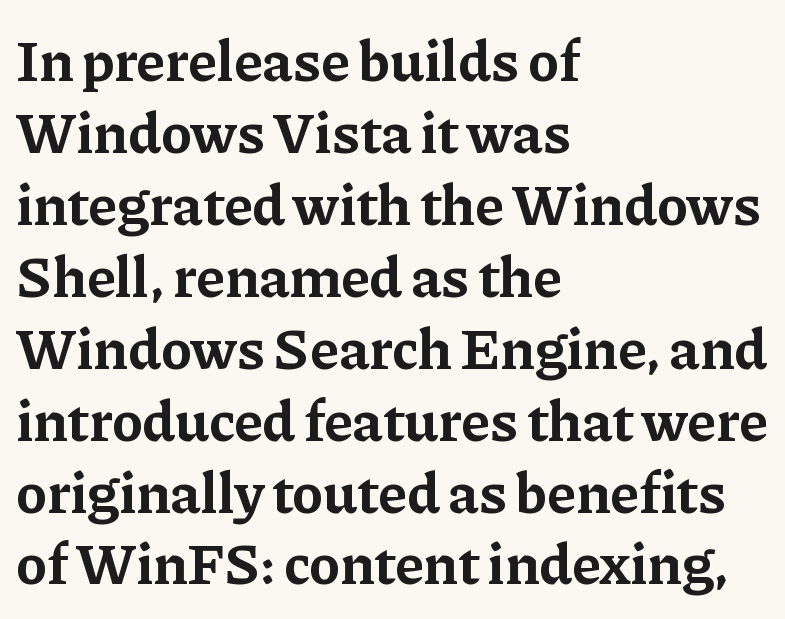
Q: Is the text bold? A: Yes.
Q: Is the text italic (slanted)? A: No, it is upright.
Q: Is the typeface a serif or a sans-serif typeface? A: Serif.
Q: Is the text underlined? A: No.
Q: How is the paragraph aligned? A: Left-aligned.
Q: Is the spacing between letters normal or unusually wide? A: Normal.
Q: Width (condensed, normal, or wide)? A: Normal.
Q: Stroke contrast? A: Low.
Q: x-height? A: Medium.
Q: Monospaced? A: No.
